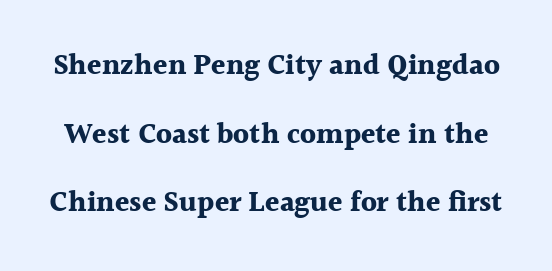
Thick stems and heavy bowls — unmistakably bold. The space between consecutive lines is lavish. The zone under the glyphs is completely vacant. These lines keep a tight, regular rhythm from letter to letter. The text was rendered using a seriffed face with decorative stroke endings.
